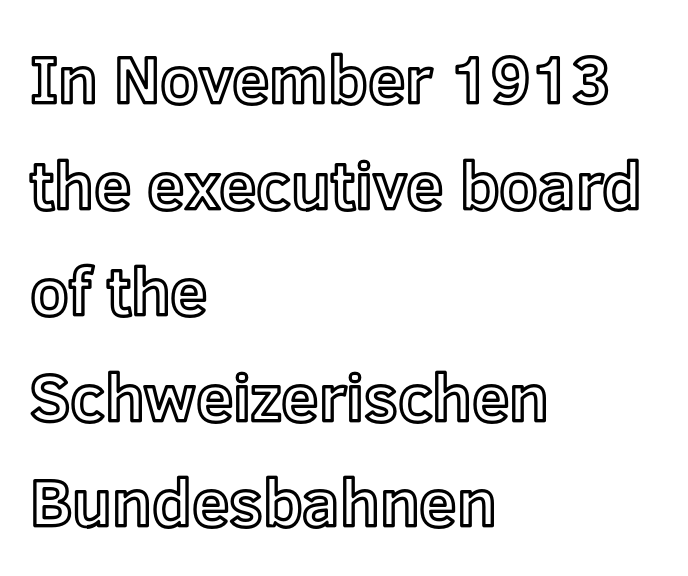
Q: Is the text italic (slanted)? A: No, it is upright.
Q: Is the text underlined? A: No.
Q: How is the paragraph aligned? A: Left-aligned.
Q: Is the spacing between letters normal or unusually wide? A: Normal.
Q: Is the spacing between lines tight, normal or loose? A: Normal.
Q: Width (condensed, normal, or wide)? A: Normal.
Q: x-height? A: Medium.
Q: Monospaced? A: No.
